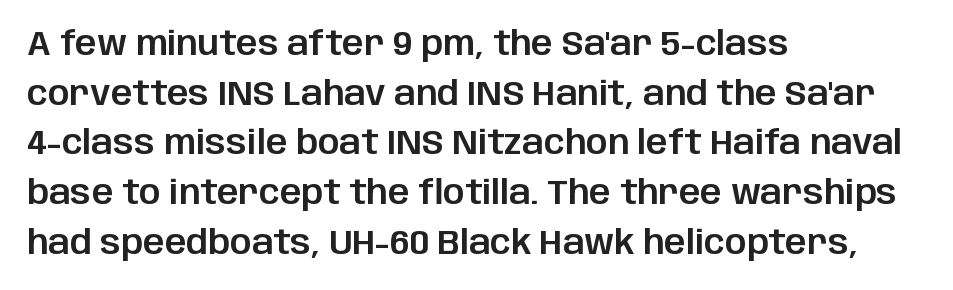
Q: Is the text italic (slanted)? A: No, it is upright.
Q: Is the typeface a serif or a sans-serif typeface? A: Sans-serif.
Q: Is the text underlined? A: No.
Q: How is the paragraph aligned? A: Left-aligned.
Q: Is the spacing between letters normal or unusually wide? A: Normal.
Q: Is the spacing between lines tight, normal or loose? A: Normal.
Q: Width (condensed, normal, or wide)? A: Normal.
Q: Stroke contrast? A: Low.
Q: x-height? A: Large.
Q: Monospaced? A: No.
